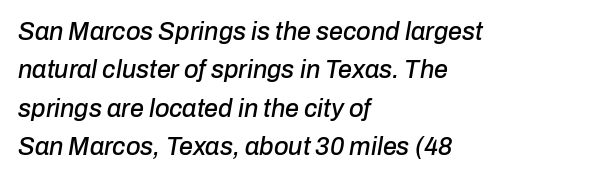
Each row of text sits above clean, open space. The font's italic variant was chosen for this text. A student would call this left alignment; a typographer would say flush left, rag right. Students, observe: this is what conventionally led text looks like.
